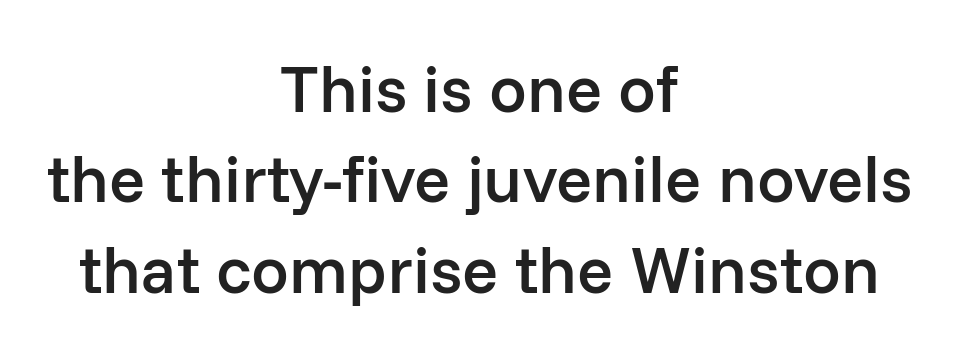
{"serif": "no", "italic": "no", "bold": "semi", "weight": "semibold", "width": "normal", "stroke_contrast": "low", "x_height": "medium", "monospaced": "no", "underline": "no", "align": "center", "line_spacing": "normal", "line_spacing_ratio": 1.35, "letter_spacing": "normal", "letter_spacing_em": 0.0, "glyph_px": 67}
